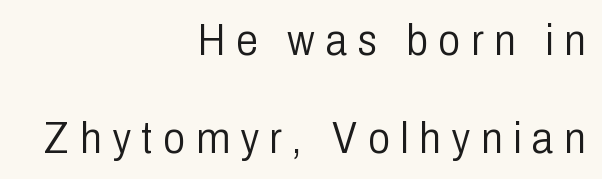
Does the leading feel generous? Absolutely, it's lavish. Weight: in the light-to-regular range. The line texture is sparse and dotted thanks to wide tracking. The space directly below the letters is spotless. Quick note: not italic, upright. Varying glyph widths throughout — classic text-font behaviour.
